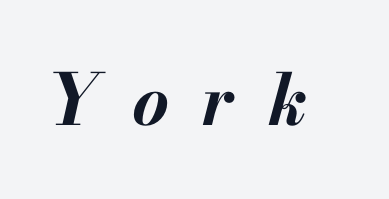
The image shows 71 px bold type, italic (leaning right); set unusually wide letter spacing (+0.47 em), not underlined; medium stroke contrast and a small x-height.
